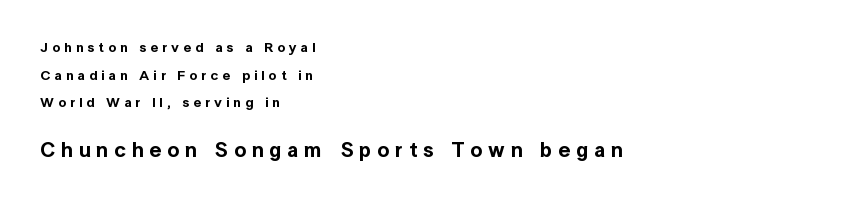
{"italic": "no", "underline": "no", "align": "left", "line_spacing": "loose", "line_spacing_ratio": 1.98, "letter_spacing": "wide", "letter_spacing_em": 0.28, "larger_block": "second", "size_ratio": 1.5, "glyph_px": 21}
